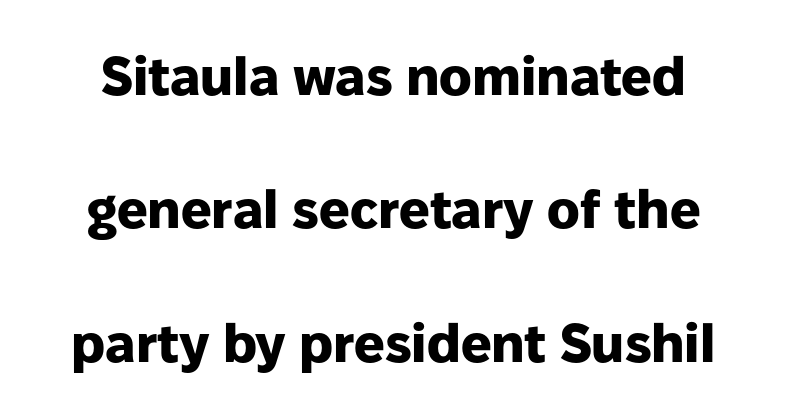
{"serif": "no", "italic": "no", "bold": "yes", "weight": "heavy", "width": "normal", "stroke_contrast": "low", "x_height": "medium", "monospaced": "no", "underline": "no", "line_spacing": "loose", "line_spacing_ratio": 2.47, "letter_spacing": "normal", "letter_spacing_em": 0.0, "glyph_px": 54}
